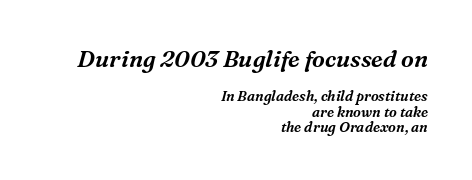
Is there much room between lines? No — they nearly touch. Visually, the top section dominates because its glyphs are scaled up. Standard letterfit; no display-style spreading of the glyphs. An italicized treatment has been applied to the whole sample. The passage shown is not underscored anywhere. The ragged edge is on the left, which tells us the setting is flush right.
